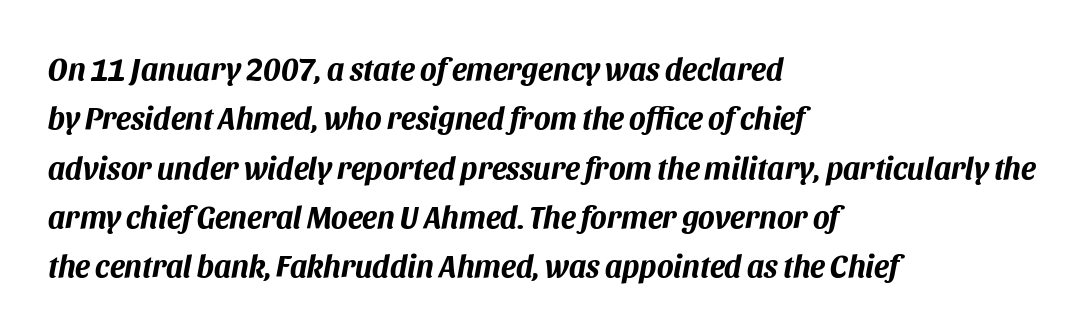
Only glyphs here, with clear space below each row. Thick stems and heavy bowls — unmistakably bold. Rendered with sloped, italic letterforms. Note the varied advance widths — an 'i' is clearly narrower than an 'm'.
